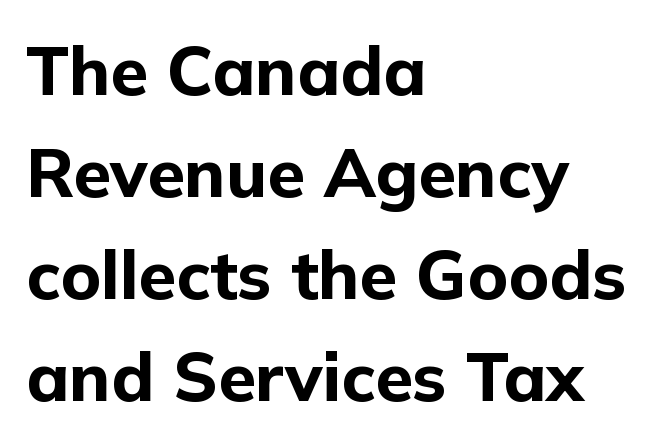
Interline gaps are of average width in this sample. The setting favours the left margin, as ordinary paragraphs usually do. Posture: straight, roman, zero tilt. Are there feet on the stems? There aren't — it's a sans.
